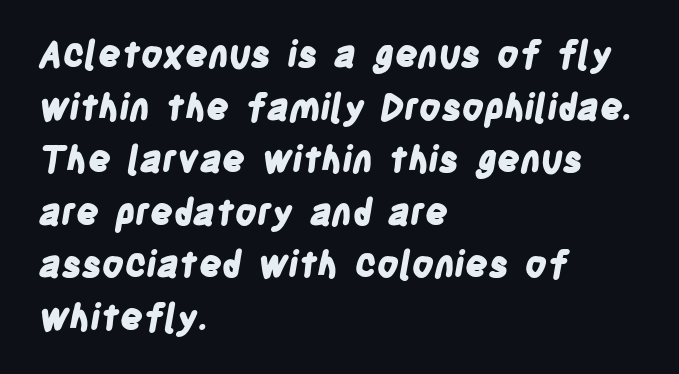
Q: Is the text bold? A: Yes.
Q: Is the typeface a serif or a sans-serif typeface? A: Sans-serif.
Q: Is the text underlined? A: No.
Q: How is the paragraph aligned? A: Left-aligned.
Q: Is the spacing between letters normal or unusually wide? A: Normal.
Q: Is the spacing between lines tight, normal or loose? A: Normal.
Q: Width (condensed, normal, or wide)? A: Condensed.
Q: Stroke contrast? A: Low.
Q: x-height? A: Large.
Q: Monospaced? A: No.
